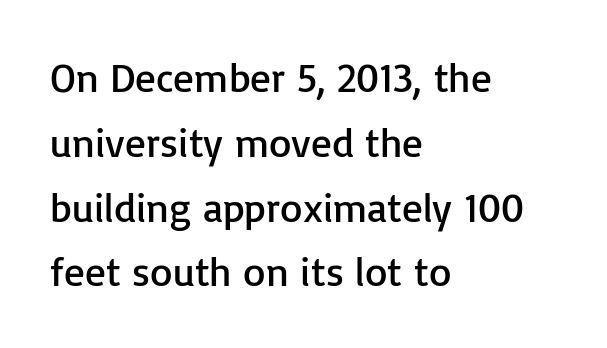
The specimen reads as upright at a glance. The passage shown is not underscored anywhere. Looks like regular typesetting: each glyph gets only the width it needs. The characters display no serif detailing; their extremities are plain.
